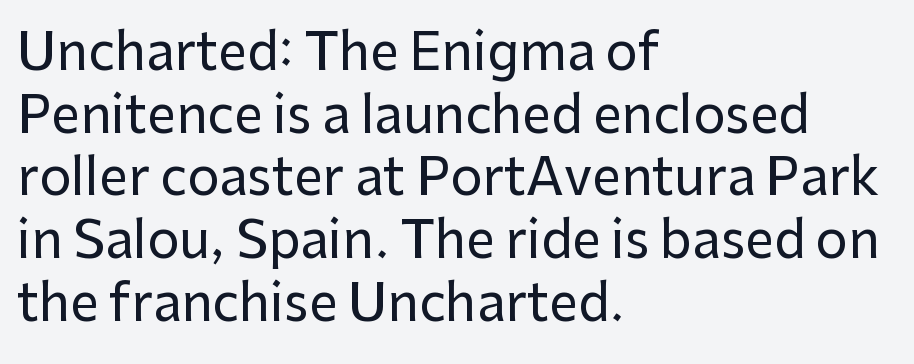
The passage shown is typed in a proportional face where columns would drift. Does the lettering tilt? It doesn't — this is upright. This sample is left-justified, so line endings fall wherever the words run out. No extra tracking has been applied to these lines. Only glyphs here, with clear space below each row. Serifs: no, the terminals of the letterforms are clean.
